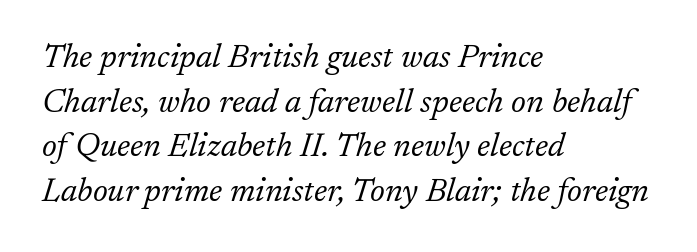
Q: Is the text bold? A: No.
Q: Is the text italic (slanted)? A: Yes, it leans right by about 17 degrees.
Q: Is the typeface a serif or a sans-serif typeface? A: Serif.
Q: Is the text underlined? A: No.
Q: How is the paragraph aligned? A: Left-aligned.
Q: Is the spacing between letters normal or unusually wide? A: Normal.
Q: Is the spacing between lines tight, normal or loose? A: Normal.
Q: Width (condensed, normal, or wide)? A: Normal.
Q: Stroke contrast? A: Low.
Q: x-height? A: Medium.
Q: Monospaced? A: No.
